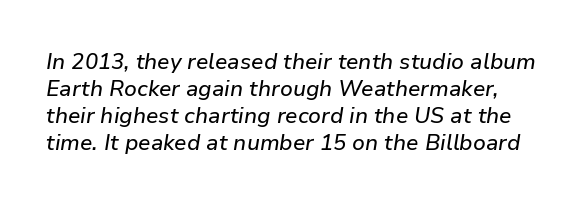
The image shows 22 px text type, italic (leaning right); set line spacing 1.22x, normal letter spacing, not underlined.
